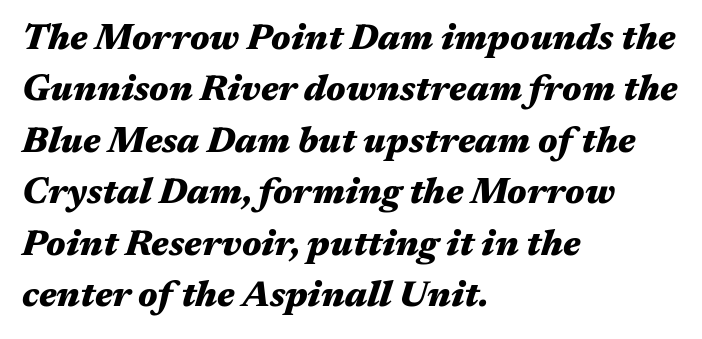
The image shows 36 px heavy, wide type, italic (leaning right); set left-aligned, normal line spacing (1.43x), normal letter spacing, not underlined; medium stroke contrast and a medium x-height.
